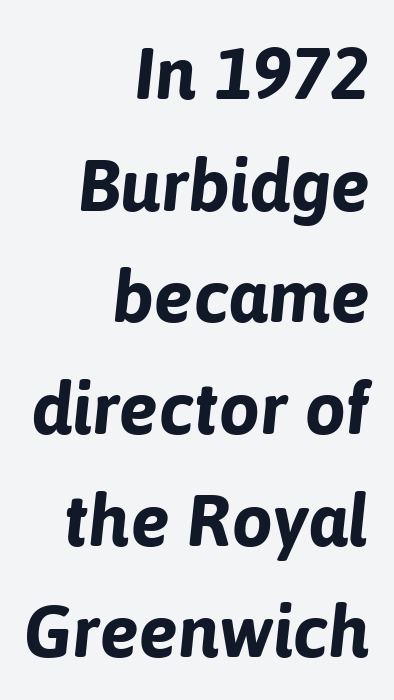
Q: Is the text bold? A: Yes.
Q: Is the text italic (slanted)? A: Yes, it leans right by about 6 degrees.
Q: Is the text underlined? A: No.
Q: How is the paragraph aligned? A: Right-aligned.
Q: Is the spacing between letters normal or unusually wide? A: Normal.
Q: Is the spacing between lines tight, normal or loose? A: Normal.
Q: Width (condensed, normal, or wide)? A: Normal.
Q: Stroke contrast? A: Low.
Q: x-height? A: Medium.
Q: Monospaced? A: No.
